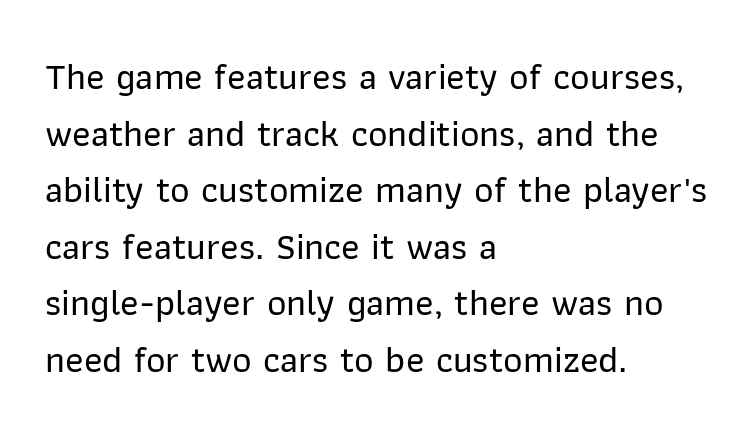
{"serif": "no", "italic": "no", "width": "normal", "stroke_contrast": "low", "x_height": "medium", "monospaced": "no", "underline": "no", "align": "left", "line_spacing": "normal", "line_spacing_ratio": 1.49, "letter_spacing": "normal", "letter_spacing_em": 0.0, "glyph_px": 38}
